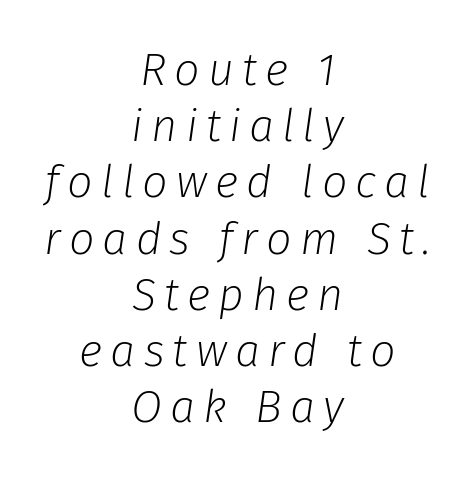
The image shows 45 px light type, italic (leaning right); set centered, normal line spacing (1.25x), not underlined; low stroke contrast and a medium x-height.
